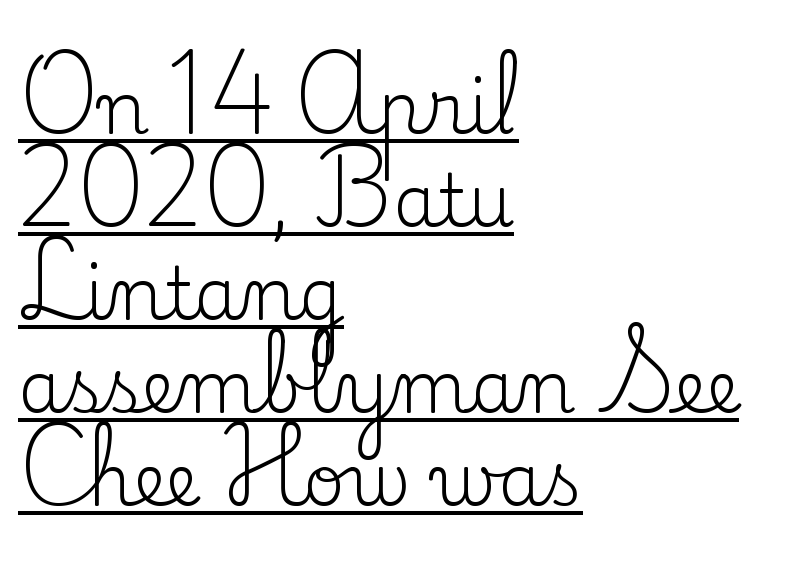
The image shows 72 px regular-weight type, upright; set left-aligned, normal line spacing (1.29x), normal letter spacing, underlined; low stroke contrast and a small x-height.
